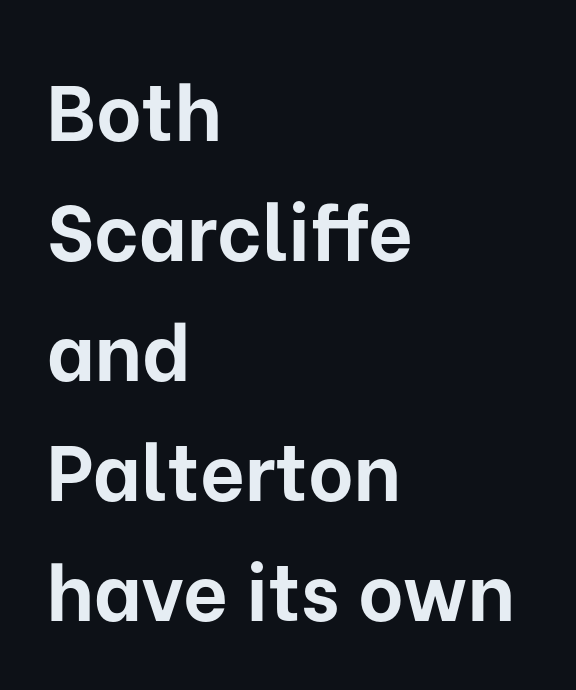
Tracking here is standard; glyphs follow each other at the usual distance. Proportional: the letters do not fall into vertical columns. Stroke terminals: plain, sans-serif. Lines of text with bare space underneath. The letters stand straight up with perfectly vertical stems. Horizontal alignment here is leftward, the default for most running prose.
